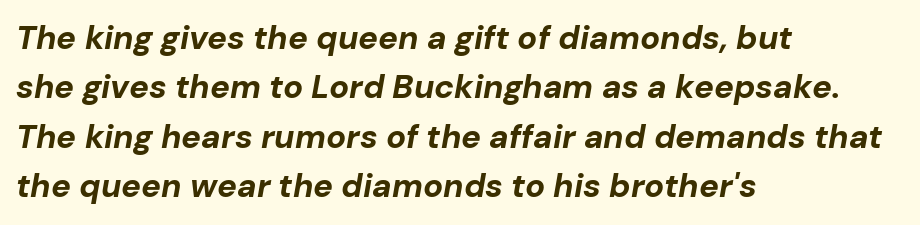
Q: Is the text bold? A: Yes.
Q: Is the text italic (slanted)? A: Yes, it leans right by about 10 degrees.
Q: Is the text underlined? A: No.
Q: How is the paragraph aligned? A: Left-aligned.
Q: Is the spacing between letters normal or unusually wide? A: Normal.
Q: Is the spacing between lines tight, normal or loose? A: Normal.
Q: Width (condensed, normal, or wide)? A: Normal.
Q: Stroke contrast? A: Low.
Q: x-height? A: Medium.
Q: Monospaced? A: No.
